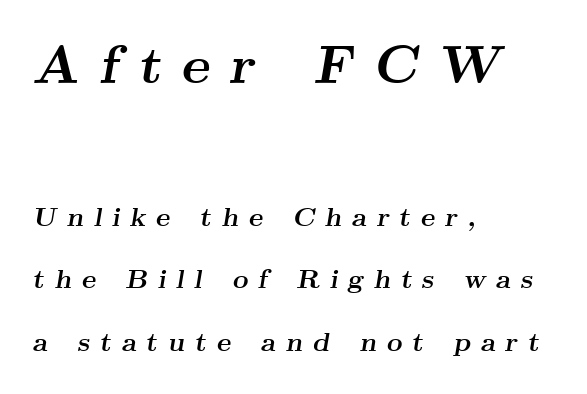
Q: Is the text bold? A: Yes.
Q: Is the text italic (slanted)? A: Yes, it leans right by about 9 degrees.
Q: Is the typeface a serif or a sans-serif typeface? A: Serif.
Q: Is the text underlined? A: No.
Q: How is the paragraph aligned? A: Left-aligned.
Q: Is the spacing between letters normal or unusually wide? A: Unusually wide.
Q: Is the spacing between lines tight, normal or loose? A: Loose.
Q: Which block of text is set in a larger size, the first (top) or the second (bottom)? A: The first (top) one.
Q: Width (condensed, normal, or wide)? A: Wide.
Q: Stroke contrast? A: Medium.
Q: x-height? A: Small.
Q: Monospaced? A: No.
